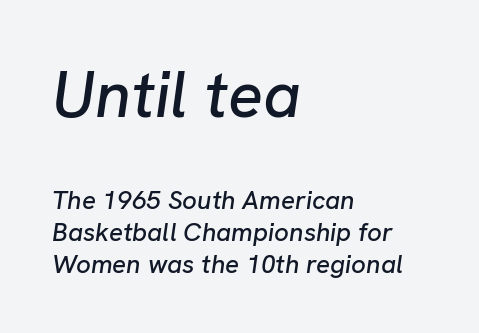
Block one is the big one; block two sits smaller underneath. Nothing unusual about the tracking: characters are spaced as the font intends. Letters rest on an invisible, unmarked baseline. Notice how the stems are inclined rather than vertical — that's the hallmark of italics. This sample is left-justified, so line endings fall wherever the words run out.
